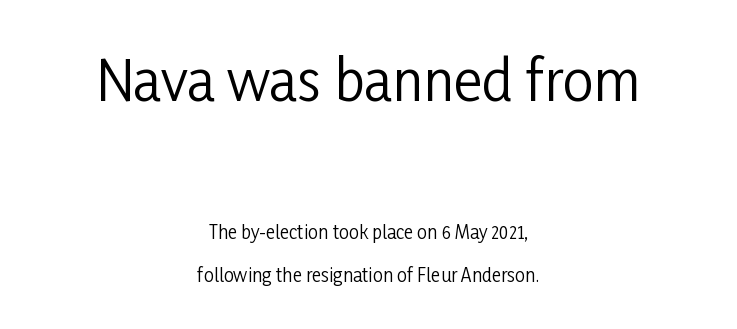
Q: Is the text bold? A: No.
Q: Is the text italic (slanted)? A: No, it is upright.
Q: Is the typeface a serif or a sans-serif typeface? A: Sans-serif.
Q: Is the text underlined? A: No.
Q: How is the paragraph aligned? A: Centered.
Q: Is the spacing between letters normal or unusually wide? A: Normal.
Q: Is the spacing between lines tight, normal or loose? A: Loose.
Q: Which block of text is set in a larger size, the first (top) or the second (bottom)? A: The first (top) one.
Q: Width (condensed, normal, or wide)? A: Condensed.
Q: Stroke contrast? A: Low.
Q: x-height? A: Medium.
Q: Monospaced? A: No.
